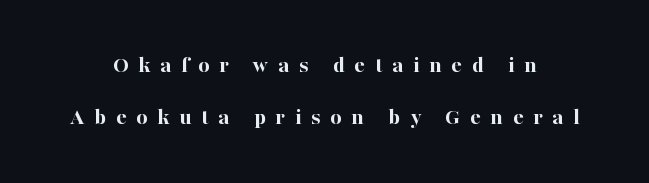
Each row of text sits above clean, open space. Caption: bold face, heavy strokes. You could fit nearly another row in the gap between these rows. The horizontal fit of the characters is loose and conspicuously gappy. If you drew a line through each stem, it would be perfectly vertical.
